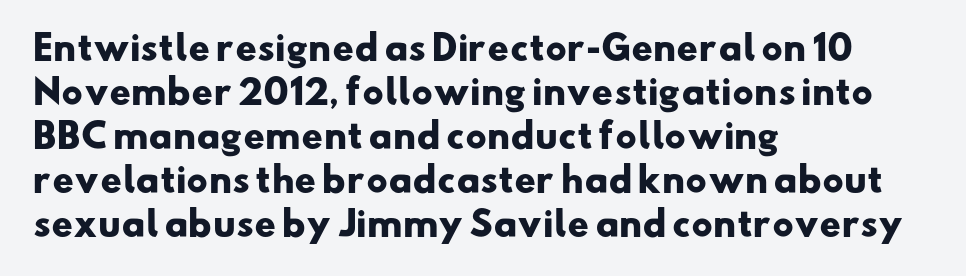
The image shows 33 px heavy, wide sans-serif type; set left-aligned, normal line spacing (1.33x), normal letter spacing, not underlined; low stroke contrast and a small x-height.
